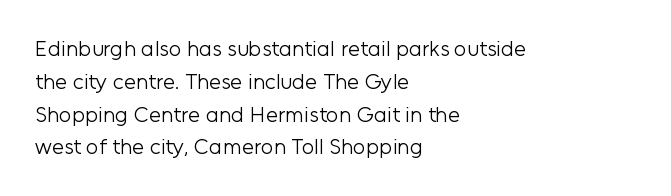
{"italic": "no", "bold": "no", "underline": "no", "align": "left", "line_spacing": "normal", "line_spacing_ratio": 1.49, "letter_spacing": "normal", "letter_spacing_em": 0.0, "glyph_px": 22}
